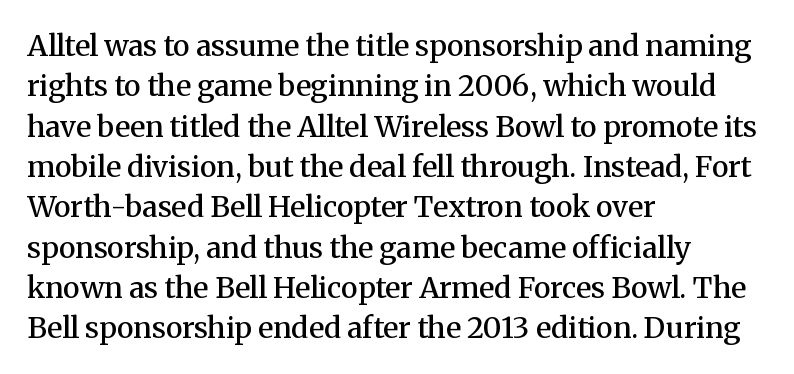
The image shows 29 px semibold serif type, upright; set left-aligned, normal line spacing (1.39x), normal letter spacing, not underlined; medium stroke contrast and a medium x-height.
